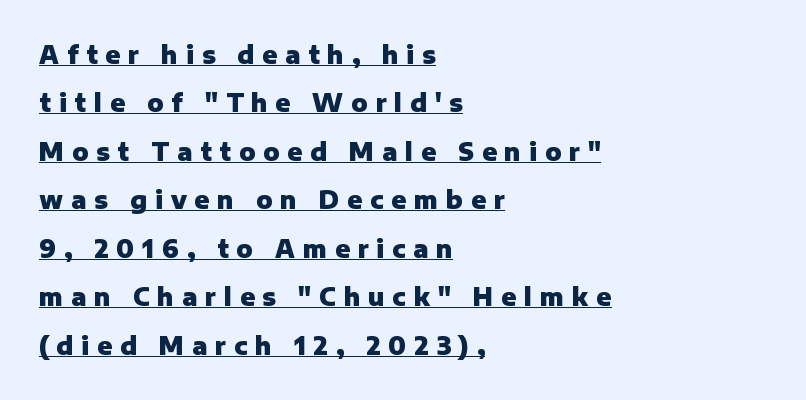
Q: Is the text bold? A: Yes.
Q: Is the text italic (slanted)? A: No, it is upright.
Q: Is the text underlined? A: Yes.
Q: How is the paragraph aligned? A: Left-aligned.
Q: Is the spacing between letters normal or unusually wide? A: Unusually wide.
Q: Is the spacing between lines tight, normal or loose? A: Loose.
